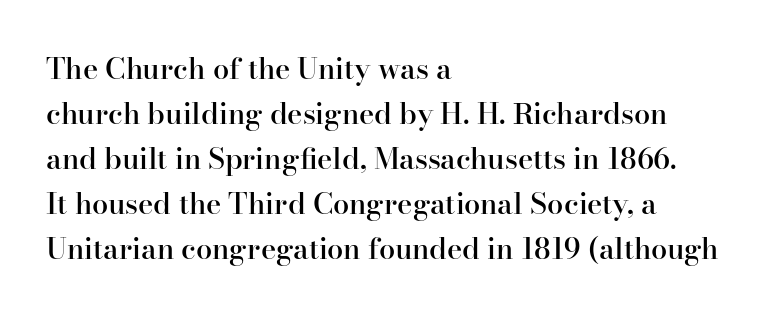
How would I describe the line gaps? Plain and ordinary. The face used here is seriffed, in the tradition of book romans. The rendering uses natural spacing where letterforms have individual widths. The font is running at a semibold setting, under full bold. Between one letter and the next there's only the usual sliver of space. The text block is weighted toward the left margin, trailing off unevenly rightward.
